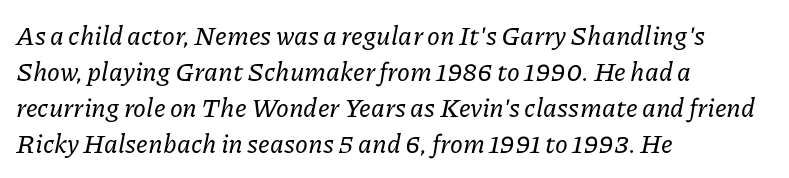
Q: Is the text italic (slanted)? A: Yes, it leans right by about 11 degrees.
Q: Is the text underlined? A: No.
Q: How is the paragraph aligned? A: Left-aligned.
Q: Is the spacing between letters normal or unusually wide? A: Normal.
Q: Is the spacing between lines tight, normal or loose? A: Normal.
